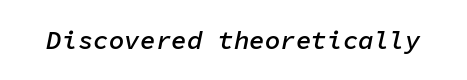
Descenders are the only things crossing below the line. Typesetter's note: demi weight, one step under bold. The rendering applies a slant to the glyphs. A typesetter would call this zero additional tracking.
